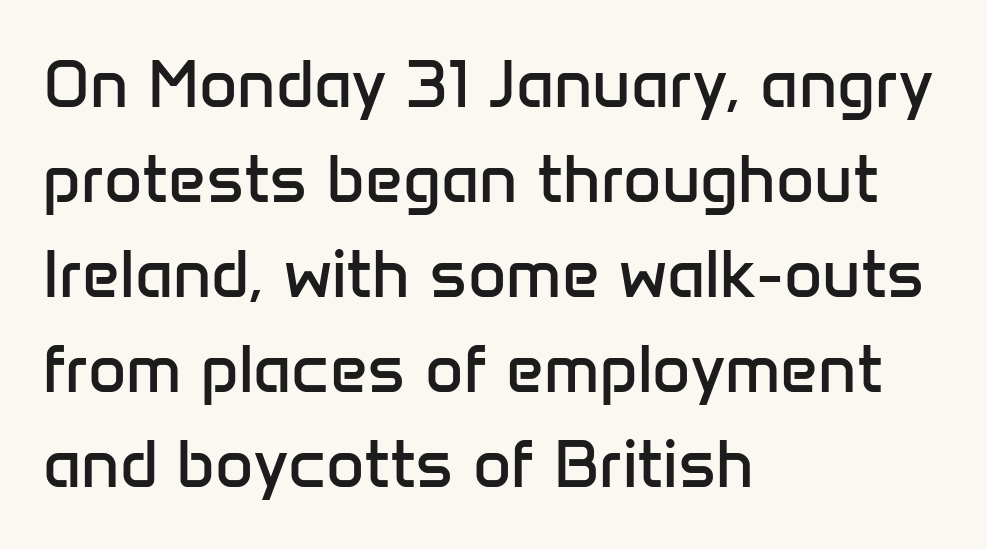
{"serif": "no", "italic": "no", "bold": "no", "weight": "regular", "width": "normal", "stroke_contrast": "low", "x_height": "medium", "monospaced": "no", "underline": "no", "align": "left", "line_spacing": "normal", "line_spacing_ratio": 1.44, "letter_spacing": "normal", "letter_spacing_em": 0.0, "glyph_px": 66}
